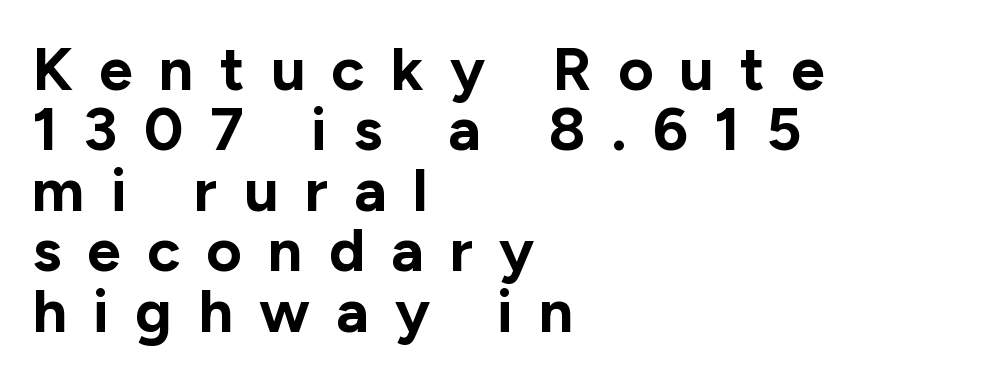
Q: Is the text bold? A: Yes.
Q: Is the text italic (slanted)? A: No, it is upright.
Q: Is the typeface a serif or a sans-serif typeface? A: Sans-serif.
Q: Is the text underlined? A: No.
Q: How is the paragraph aligned? A: Left-aligned.
Q: Is the spacing between letters normal or unusually wide? A: Unusually wide.
Q: Is the spacing between lines tight, normal or loose? A: Tight.
Q: Width (condensed, normal, or wide)? A: Normal.
Q: Stroke contrast? A: Low.
Q: x-height? A: Medium.
Q: Monospaced? A: No.
